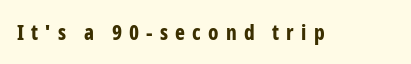
The image shows 21 px bold type, upright; set unusually wide letter spacing (+0.34 em), not underlined.
